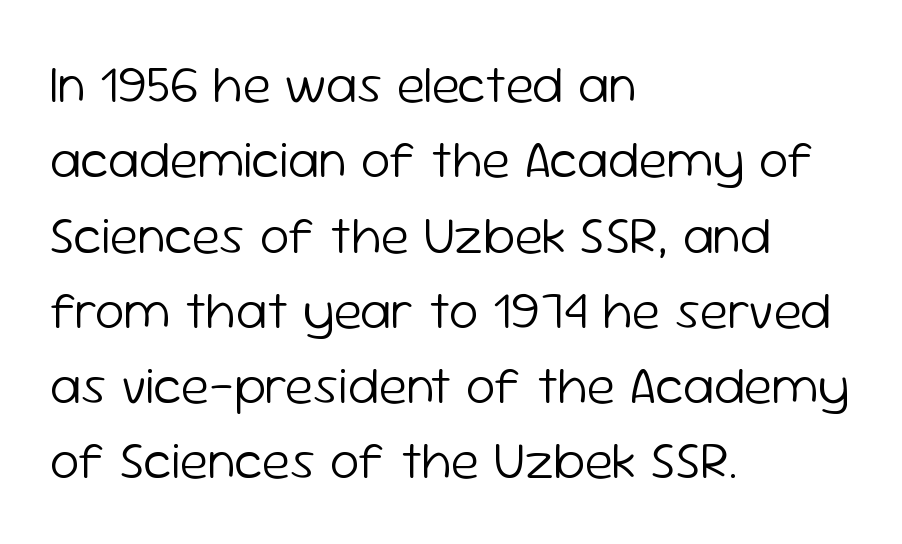
Q: Is the text bold? A: No.
Q: Is the text italic (slanted)? A: No, it is upright.
Q: Is the typeface a serif or a sans-serif typeface? A: Sans-serif.
Q: Is the text underlined? A: No.
Q: How is the paragraph aligned? A: Left-aligned.
Q: Is the spacing between letters normal or unusually wide? A: Normal.
Q: Is the spacing between lines tight, normal or loose? A: Normal.
Q: Width (condensed, normal, or wide)? A: Normal.
Q: Stroke contrast? A: Low.
Q: x-height? A: Medium.
Q: Monospaced? A: No.
